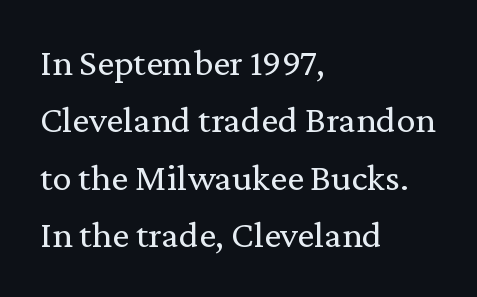
{"serif": "yes", "italic": "no", "bold": "no", "weight": "regular", "width": "normal", "stroke_contrast": "medium", "x_height": "medium", "monospaced": "no", "underline": "no", "align": "left", "line_spacing": "normal", "line_spacing_ratio": 1.51, "letter_spacing": "normal", "letter_spacing_em": 0.0, "glyph_px": 38}
